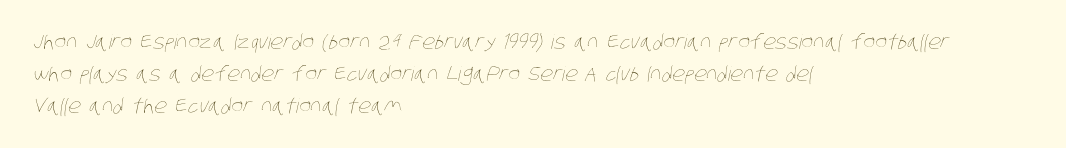
The rows are spaced the way most documents space them. Leftover space on each line is placed entirely after the last word. Check the space under the baseline: it is left empty. These lines keep a tight, regular rhythm from letter to letter. Summary of weight: not heavy and not bold.
